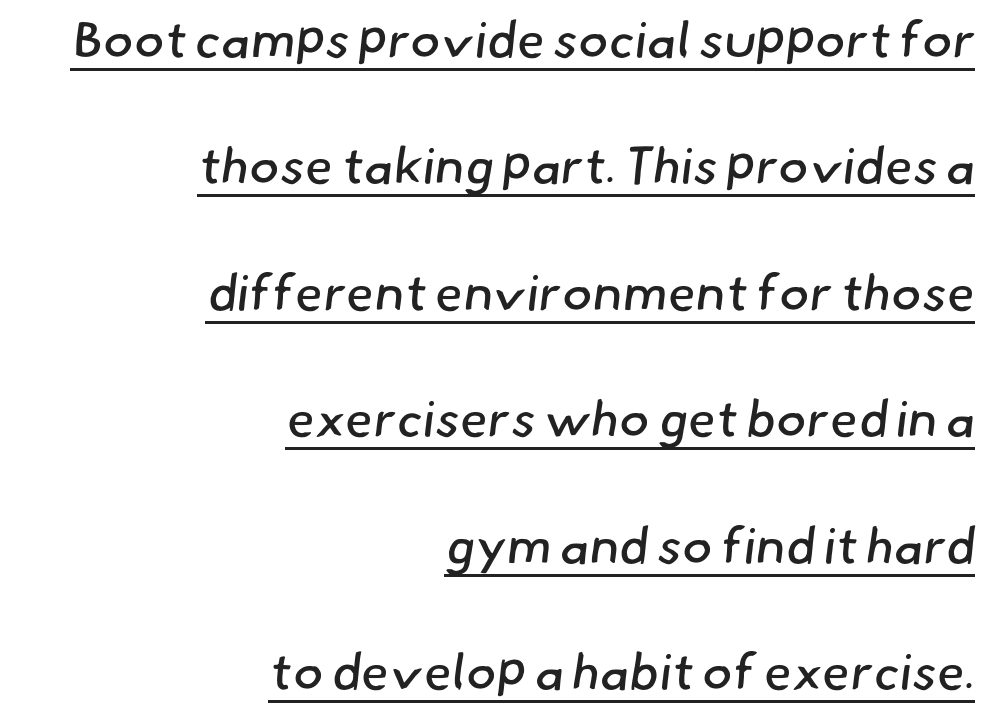
The paragraph shown leans on its right margin. Has an underline been added? It has. This rendering employs a face without finishing strokes, i.e., a sans-serif. No extra ink here — the face is not bold.
